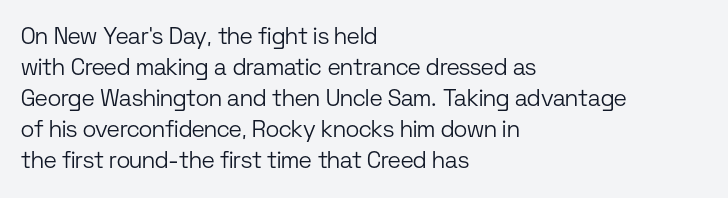
Q: Is the text bold? A: No.
Q: Is the text italic (slanted)? A: No, it is upright.
Q: Is the text underlined? A: No.
Q: How is the paragraph aligned? A: Left-aligned.
Q: Is the spacing between letters normal or unusually wide? A: Normal.
Q: Is the spacing between lines tight, normal or loose? A: Normal.
